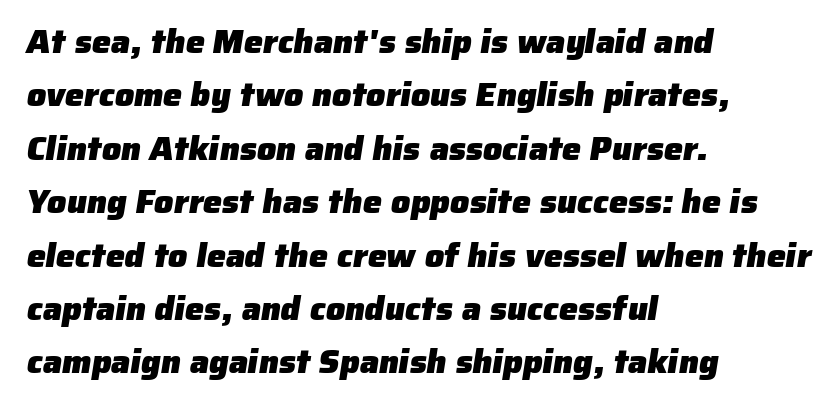
These lines stack with their left ends in a neat column. What stands out about the letter spacing? Nothing — it is the standard amount. Type style note: lacks serifs. Character widths vary here, with narrow letters taking less room than wide ones. Honestly, there is no underline to notice here at all.
